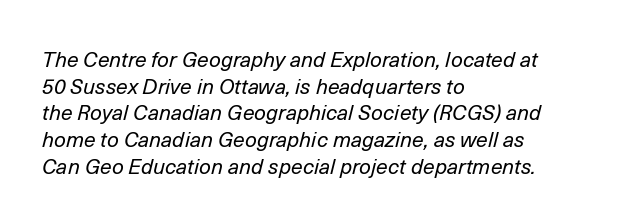
Q: Is the text bold? A: No.
Q: Is the text italic (slanted)? A: Yes, it leans right by about 14 degrees.
Q: Is the text underlined? A: No.
Q: How is the paragraph aligned? A: Left-aligned.
Q: Is the spacing between letters normal or unusually wide? A: Normal.
Q: Is the spacing between lines tight, normal or loose? A: Normal.
